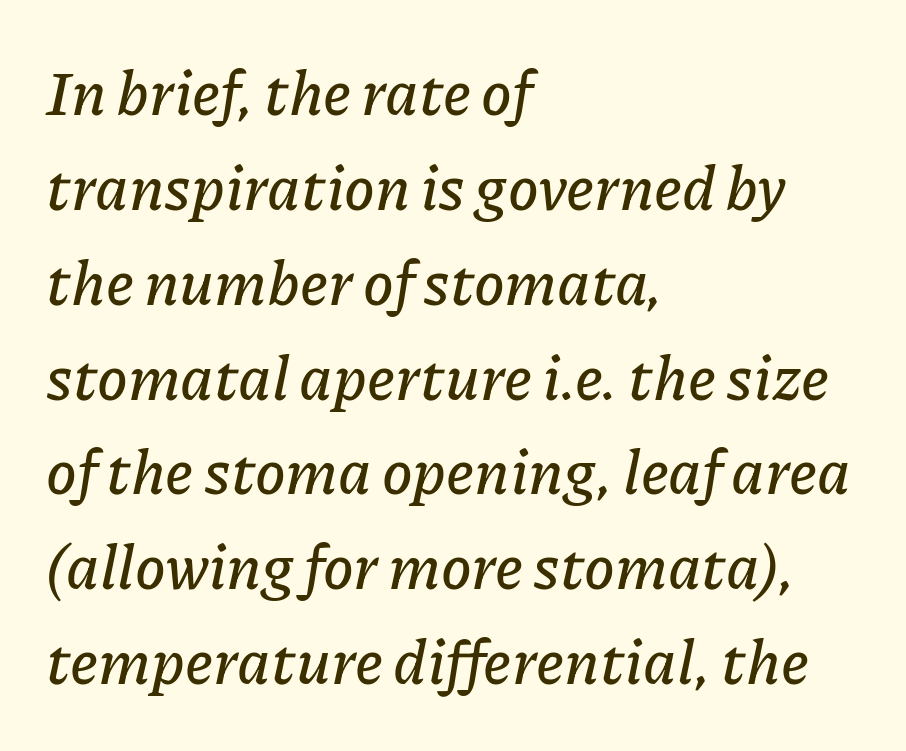
Q: Is the text italic (slanted)? A: Yes, it leans right by about 11 degrees.
Q: Is the text underlined? A: No.
Q: How is the paragraph aligned? A: Left-aligned.
Q: Is the spacing between letters normal or unusually wide? A: Normal.
Q: Is the spacing between lines tight, normal or loose? A: Normal.
Q: Width (condensed, normal, or wide)? A: Normal.
Q: Stroke contrast? A: Low.
Q: x-height? A: Medium.
Q: Monospaced? A: No.
